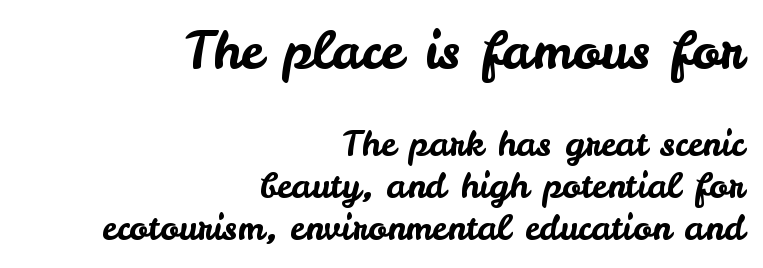
Q: Is the text italic (slanted)? A: Yes.
Q: Is the typeface a serif or a sans-serif typeface? A: Sans-serif.
Q: Is the text underlined? A: No.
Q: How is the paragraph aligned? A: Right-aligned.
Q: Is the spacing between letters normal or unusually wide? A: Normal.
Q: Which block of text is set in a larger size, the first (top) or the second (bottom)? A: The first (top) one.
Q: Width (condensed, normal, or wide)? A: Normal.
Q: Stroke contrast? A: Low.
Q: x-height? A: Small.
Q: Monospaced? A: No.
